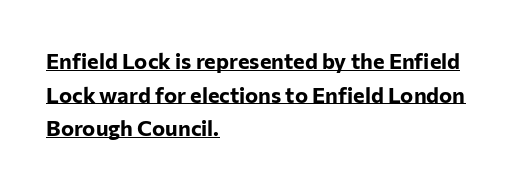
Like a heading marked for emphasis, these lines bear an underscore. Italic: no, the glyphs are upright roman. These lines sit exactly where default settings would place them. Its strokes are broad and dark, the hallmark of bold type. The type is set solid horizontally, with unmodified tracking. The text block is weighted toward the left margin, trailing off unevenly rightward.
